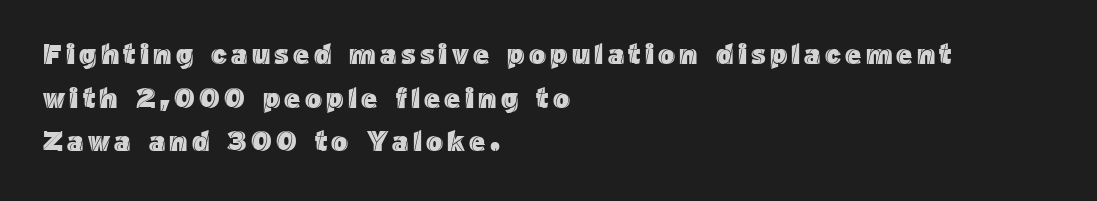
The image shows 28 px text type, upright; set left-aligned, normal line spacing (1.56x), not underlined; a medium x-height.
